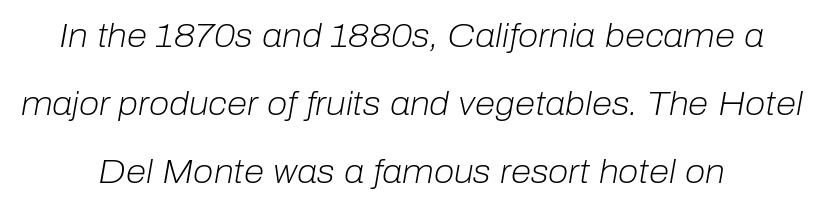
Q: Is the text bold? A: No.
Q: Is the text italic (slanted)? A: Yes, it leans right by about 10 degrees.
Q: Is the text underlined? A: No.
Q: How is the paragraph aligned? A: Centered.
Q: Is the spacing between letters normal or unusually wide? A: Normal.
Q: Is the spacing between lines tight, normal or loose? A: Loose.
Q: Width (condensed, normal, or wide)? A: Normal.
Q: Stroke contrast? A: Low.
Q: x-height? A: Medium.
Q: Monospaced? A: No.
